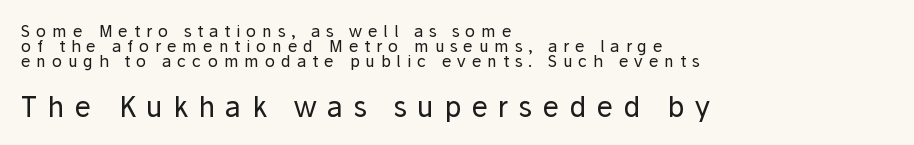
{"serif": "no", "italic": "no", "bold": "no", "weight": "regular", "width": "normal", "stroke_contrast": "low", "x_height": "medium", "monospaced": "no", "underline": "no", "align": "left", "line_spacing": "tight", "line_spacing_ratio": 0.95, "letter_spacing": "wide", "letter_spacing_em": 0.37, "larger_block": "second", "size_ratio": 1.75, "glyph_px": 28}
